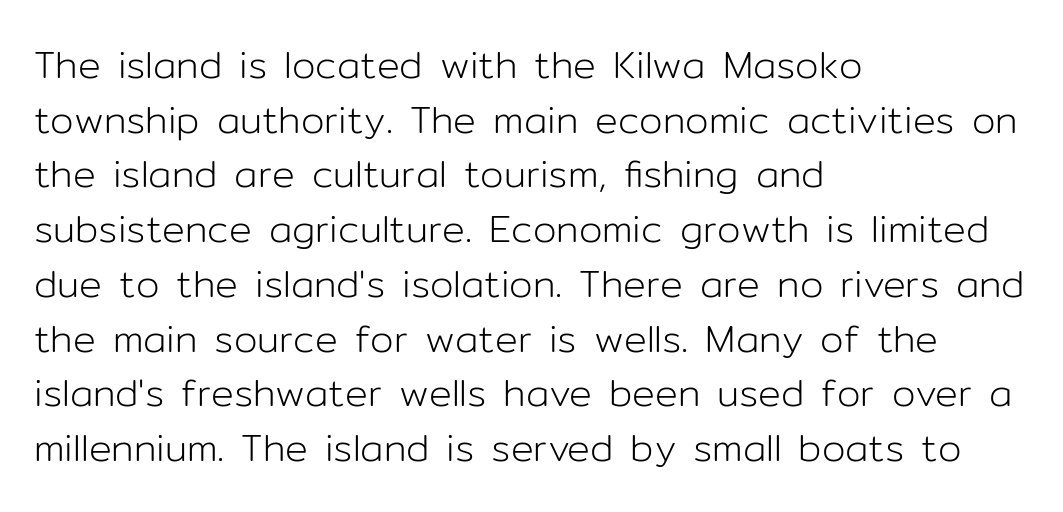
Q: Is the text bold? A: No.
Q: Is the text italic (slanted)? A: No, it is upright.
Q: Is the typeface a serif or a sans-serif typeface? A: Sans-serif.
Q: Is the text underlined? A: No.
Q: How is the paragraph aligned? A: Left-aligned.
Q: Is the spacing between letters normal or unusually wide? A: Normal.
Q: Is the spacing between lines tight, normal or loose? A: Normal.
Q: Width (condensed, normal, or wide)? A: Normal.
Q: Stroke contrast? A: Low.
Q: x-height? A: Medium.
Q: Monospaced? A: No.
